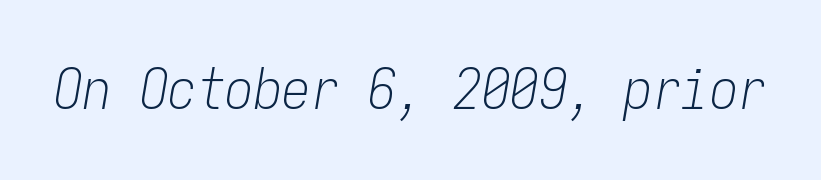
Q: Is the text bold? A: No.
Q: Is the text italic (slanted)? A: Yes, it leans right by about 9 degrees.
Q: Is the text underlined? A: No.
Q: Is the spacing between letters normal or unusually wide? A: Normal.
Q: Width (condensed, normal, or wide)? A: Condensed.
Q: Stroke contrast? A: Low.
Q: x-height? A: Medium.
Q: Monospaced? A: Yes.
